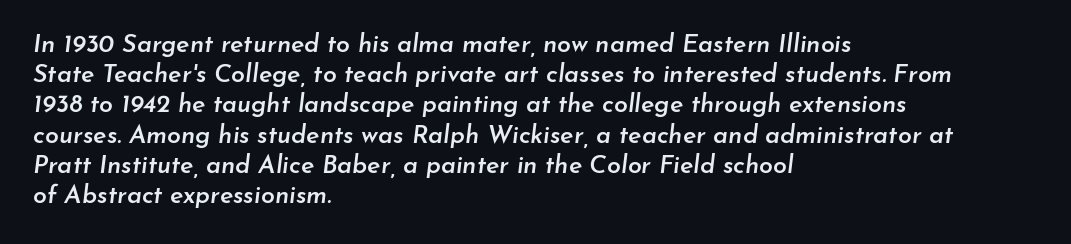
The image shows 25 px text type, italic (leaning right); set left-aligned, line spacing 1.21x, normal letter spacing, not underlined.
